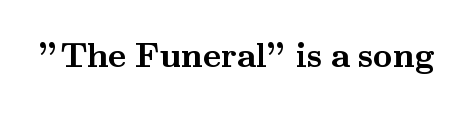
{"serif": "yes", "italic": "no", "bold": "yes", "weight": "semibold", "width": "wide", "stroke_contrast": "medium", "x_height": "small", "monospaced": "no", "underline": "no", "letter_spacing": "normal", "letter_spacing_em": 0.0, "glyph_px": 34}
